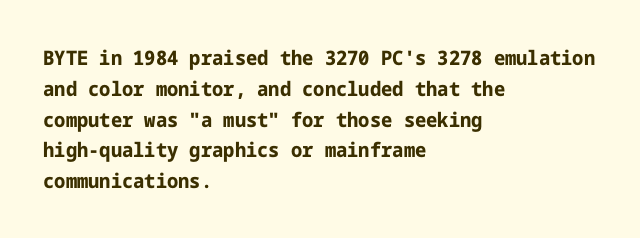
A student would call this left alignment; a typographer would say flush left, rag right. Any mark beneath the type? The region is blank. A dark, heavy texture on the line: the type is bold. The leading is moderate, giving the passage an even texture. The gaps between neighbouring characters are ordinary and unremarkable. The axis of the letterforms is exactly vertical.
